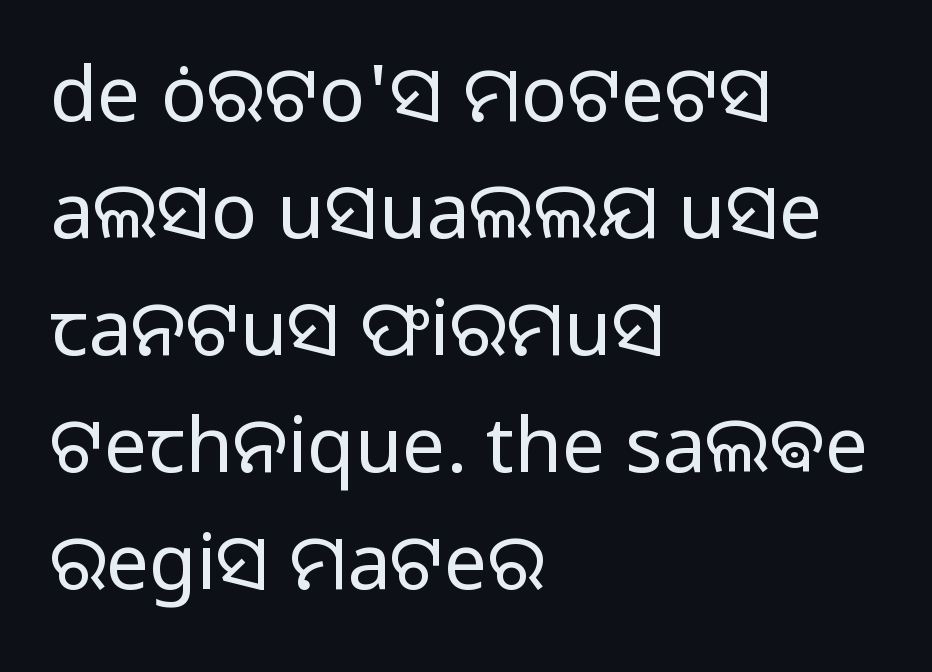
Q: Is the text bold? A: No.
Q: Is the text italic (slanted)? A: No, it is upright.
Q: Is the typeface a serif or a sans-serif typeface? A: Sans-serif.
Q: Is the text underlined? A: No.
Q: How is the paragraph aligned? A: Left-aligned.
Q: Is the spacing between letters normal or unusually wide? A: Normal.
Q: Is the spacing between lines tight, normal or loose? A: Normal.
Q: Width (condensed, normal, or wide)? A: Normal.
Q: Stroke contrast? A: Low.
Q: x-height? A: Medium.
Q: Monospaced? A: No.
